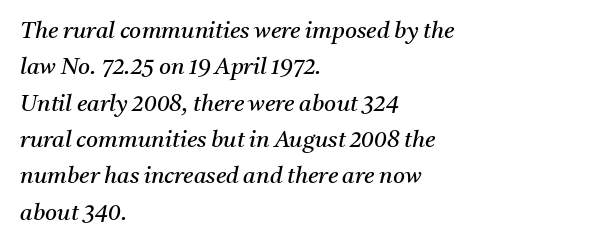
The image shows 23 px text type, italic (leaning right); set left-aligned, normal line spacing (1.58x), normal letter spacing, not underlined.
